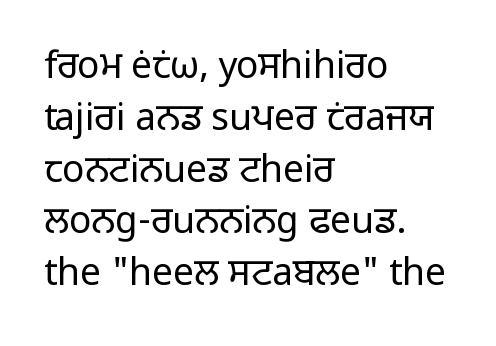
{"serif": "no", "italic": "no", "bold": "no", "weight": "regular", "width": "normal", "stroke_contrast": "low", "x_height": "medium", "monospaced": "no", "underline": "no", "align": "left", "line_spacing": "normal", "line_spacing_ratio": 1.4, "letter_spacing": "normal", "letter_spacing_em": 0.0, "glyph_px": 37}
